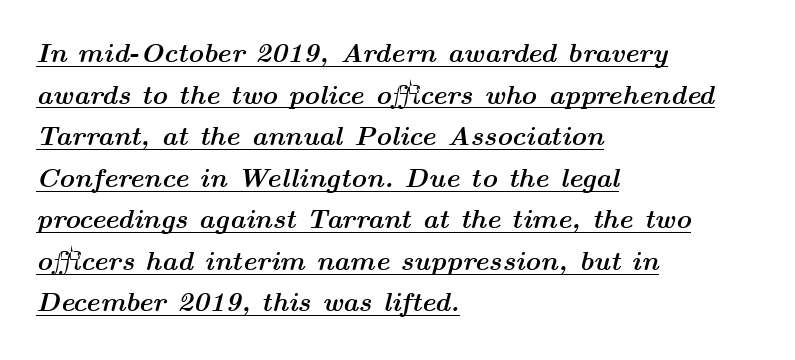
{"italic": "yes", "lean": "right", "slant_degrees": 14, "bold": "yes", "underline": "yes", "align": "left", "line_spacing": "normal", "line_spacing_ratio": 1.54, "letter_spacing": "normal", "letter_spacing_em": 0.0, "glyph_px": 27}
